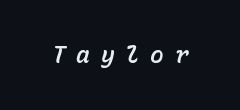
Glyph-to-glyph distance is far greater than everyday printed text. It's the slanting kind of type. Words float on clear page, feet unadorned.
